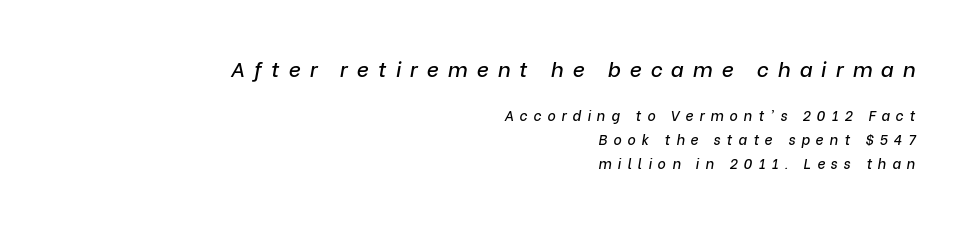
The image shows 21 px text type, italic (leaning right); set right-aligned, line spacing 1.72x, unusually wide letter spacing (+0.43 em), not underlined; the first (top) block is 1.5x larger.
